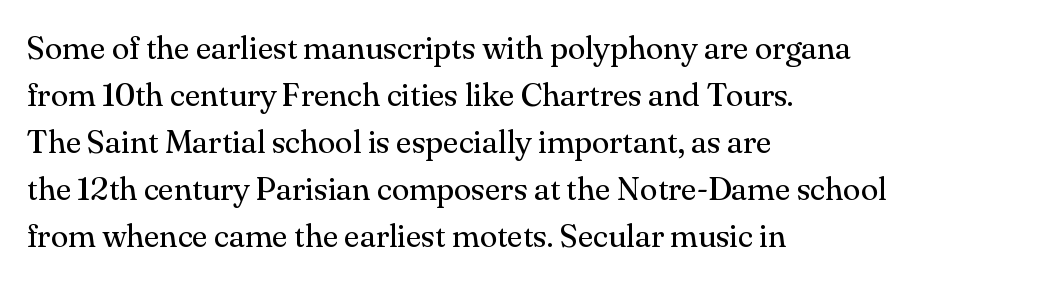
Q: Is the text bold? A: No.
Q: Is the text italic (slanted)? A: No, it is upright.
Q: Is the typeface a serif or a sans-serif typeface? A: Serif.
Q: Is the text underlined? A: No.
Q: How is the paragraph aligned? A: Left-aligned.
Q: Is the spacing between letters normal or unusually wide? A: Normal.
Q: Is the spacing between lines tight, normal or loose? A: Normal.
Q: Width (condensed, normal, or wide)? A: Normal.
Q: Stroke contrast? A: Medium.
Q: x-height? A: Small.
Q: Monospaced? A: No.
